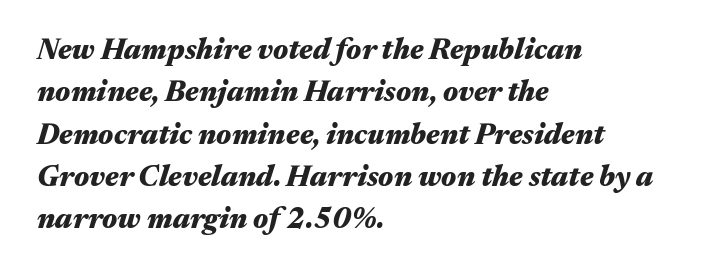
The font's italic variant was chosen for this text. The gap between lines stays unmarked. Words appear dense and cohesive because spacing is normal. Compared with an ordinary text face, these strokes are far heavier — a full bold. Typeset ragged right — the left edge is the straight one. The rows are spaced the way most documents space them.
